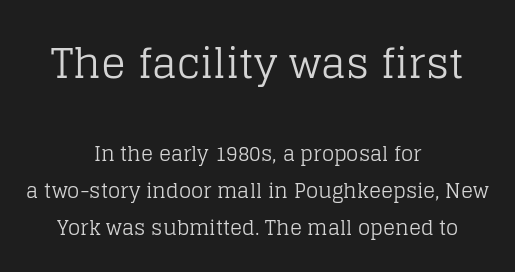
Is this a fixed-width face? No — the glyphs have proportional, varying widths. Lines of text with bare space underneath. Does the type have serifs? Yes, each stem ends in a small foot. Which margin do the lines hug? Neither — every line sits in the middle. Ascenders rise straight up at ninety degrees.
